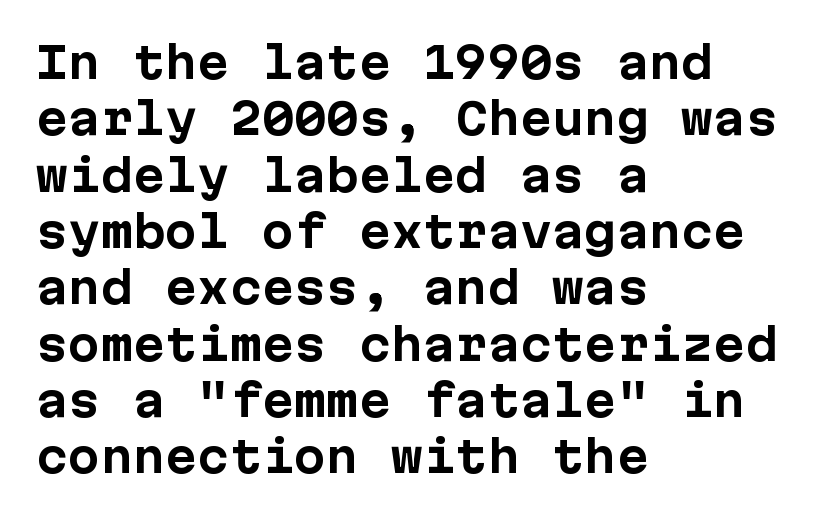
Regarding leading, the lines here are spaced in the standard way. The string is rendered with underlining switched off. No feet cap the strokes, marking this as sans-serif type. Characters follow at the spacing the type designer built in. Heavy-handed strokes throughout: this text is bold. The type sits square on the baseline with zero lean.
